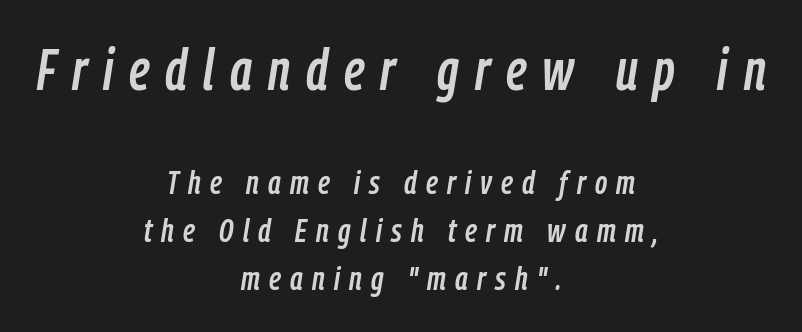
This sample has the flowing, uneven cadence of proportional lettering. The rendering applies a slant to the glyphs. The composition opens big and finishes small. Decoration check: the copy has no underline. The paragraph shown floats in the horizontal middle. There is plenty of visible air inserted between adjacent glyphs.
